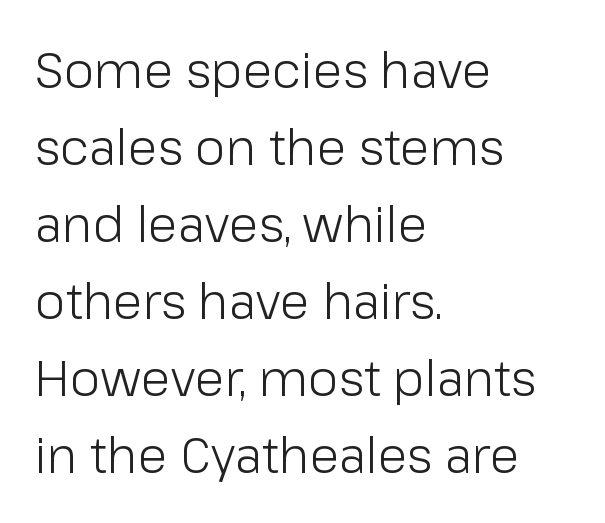
The image shows 49 px light sans-serif type, upright; set left-aligned, normal line spacing (1.57x), normal letter spacing, not underlined; low stroke contrast and a medium x-height.
